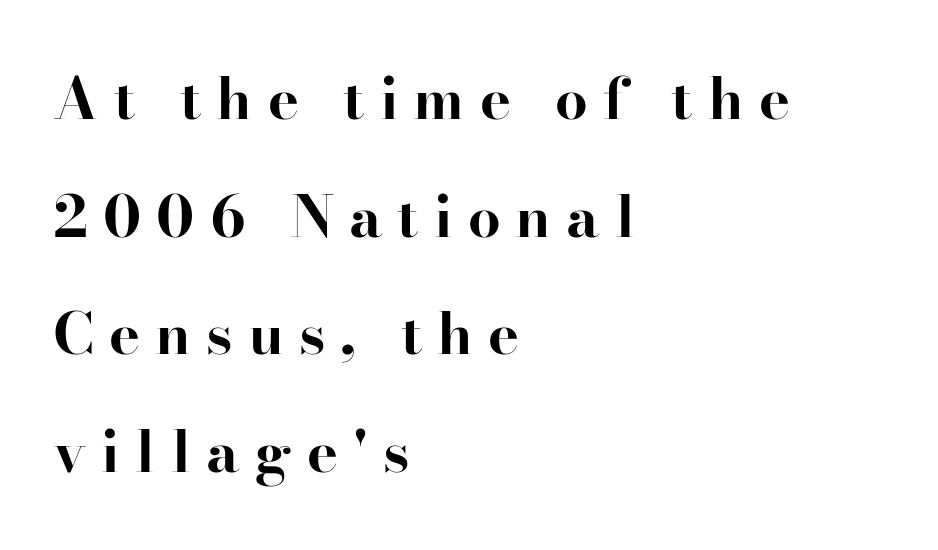
Think of a printed novel: that variable character pitch is what you see here. Decoration check: the copy has no underline. One-word summary of the alignment: left. The glyphs in this specimen are seriffed.
